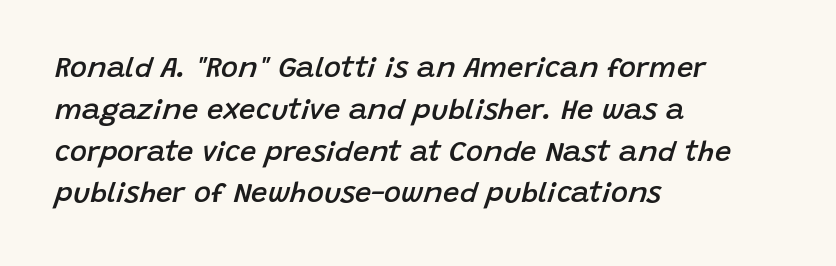
The image shows 29 px semibold type, italic (leaning right); set left-aligned, normal line spacing (1.44x), normal letter spacing, not underlined; low stroke contrast and a large x-height.
